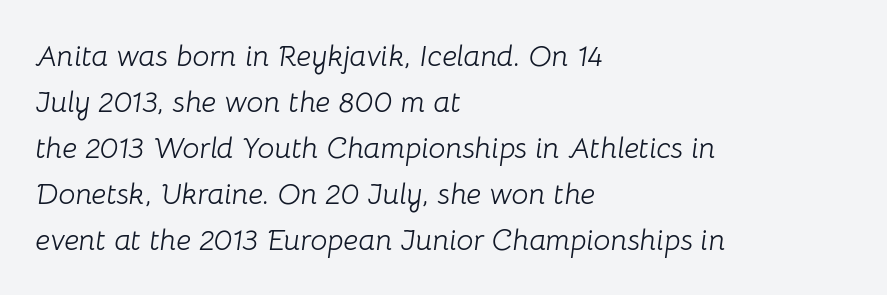
Q: Is the text bold? A: No.
Q: Is the text italic (slanted)? A: Yes, it leans right by about 8 degrees.
Q: Is the text underlined? A: No.
Q: How is the paragraph aligned? A: Left-aligned.
Q: Is the spacing between letters normal or unusually wide? A: Normal.
Q: Is the spacing between lines tight, normal or loose? A: Normal.
Q: Width (condensed, normal, or wide)? A: Normal.
Q: Stroke contrast? A: Low.
Q: x-height? A: Medium.
Q: Monospaced? A: No.
